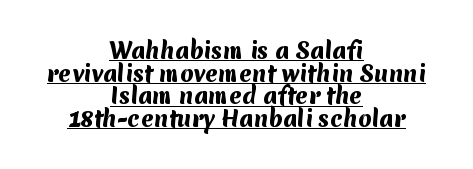
Is there an underline? Yes — a line sits under the letters. Students, observe: this is what under-led, compact text looks like. Typesetter's note: full bold, strokes at maximum text heaviness. Is the letter spacing exaggerated? No — it looks like the ordinary default.
